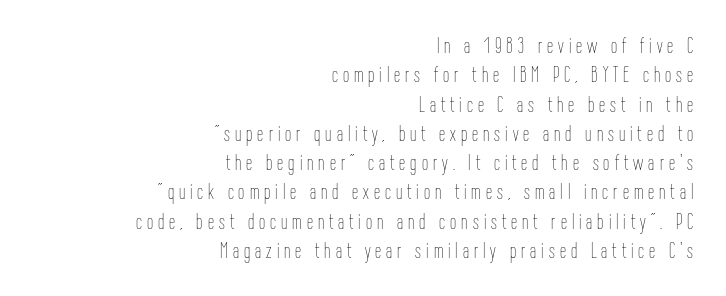
A flush-right, rag-left setting is used for this passage. Unlike italic type, these characters show no tilt at all. The line texture is sparse and dotted thanks to wide tracking. Stem width sits at or under what a default text font uses.
